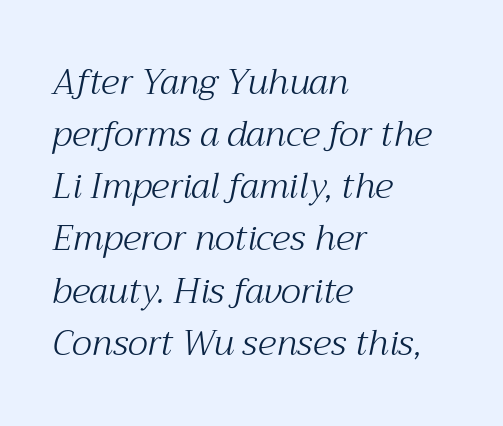
Q: Is the text bold? A: No.
Q: Is the text italic (slanted)? A: Yes, it leans right by about 12 degrees.
Q: Is the typeface a serif or a sans-serif typeface? A: Serif.
Q: Is the text underlined? A: No.
Q: How is the paragraph aligned? A: Left-aligned.
Q: Is the spacing between letters normal or unusually wide? A: Normal.
Q: Is the spacing between lines tight, normal or loose? A: Normal.
Q: Width (condensed, normal, or wide)? A: Normal.
Q: Stroke contrast? A: Medium.
Q: x-height? A: Medium.
Q: Monospaced? A: No.
